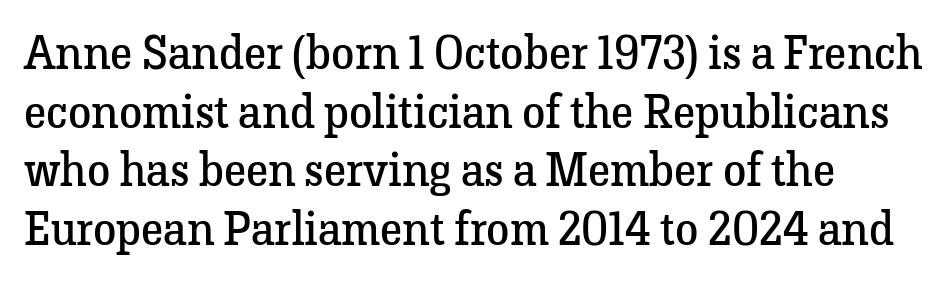
{"serif": "yes", "italic": "no", "bold": "no", "weight": "regular", "width": "normal", "stroke_contrast": "low", "x_height": "medium", "monospaced": "no", "underline": "no", "align": "left", "line_spacing": "normal", "line_spacing_ratio": 1.25, "letter_spacing": "normal", "letter_spacing_em": 0.0, "glyph_px": 47}
